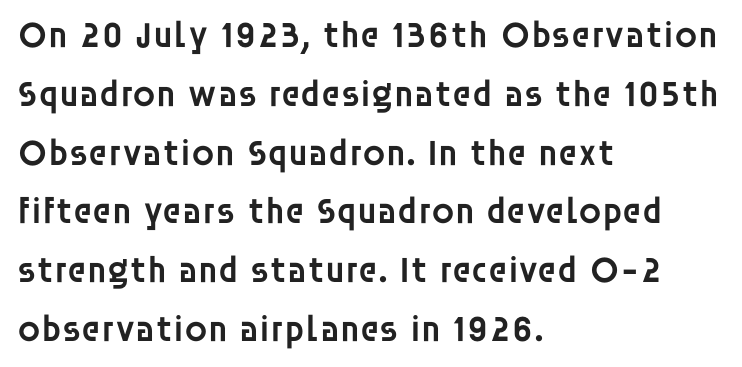
{"serif": "no", "italic": "no", "bold": "semi", "weight": "semibold", "width": "normal", "stroke_contrast": "low", "x_height": "large", "monospaced": "no", "underline": "no", "align": "left", "line_spacing": "normal", "line_spacing_ratio": 1.59, "letter_spacing": "normal", "letter_spacing_em": 0.0, "glyph_px": 37}
